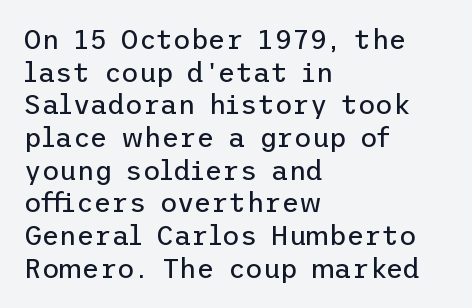
The image shows 27 px text type, upright; set left-aligned, line spacing 1.21x, normal letter spacing, not underlined.
